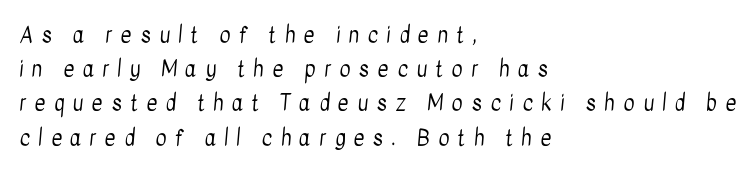
{"bold": "no", "underline": "no", "align": "left", "line_spacing": "normal", "line_spacing_ratio": 1.63, "letter_spacing": "wide", "letter_spacing_em": 0.4, "glyph_px": 21}
